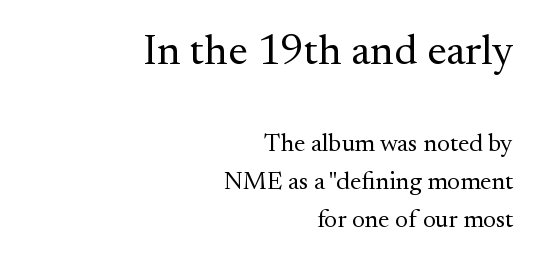
Bold? No — there's no thickening of the strokes. The rendering anchors every line to the right-hand side. Bare-footed words on every line. Old-style or modern, the face here clearly has serifs. How are the letters spaced? Ordinarily, with no added tracking.
